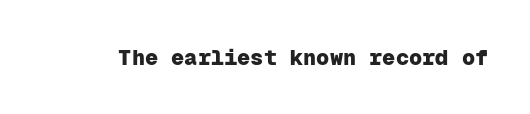
{"italic": "no", "bold": "yes", "underline": "no", "letter_spacing": "normal", "letter_spacing_em": 0.0, "glyph_px": 22}
